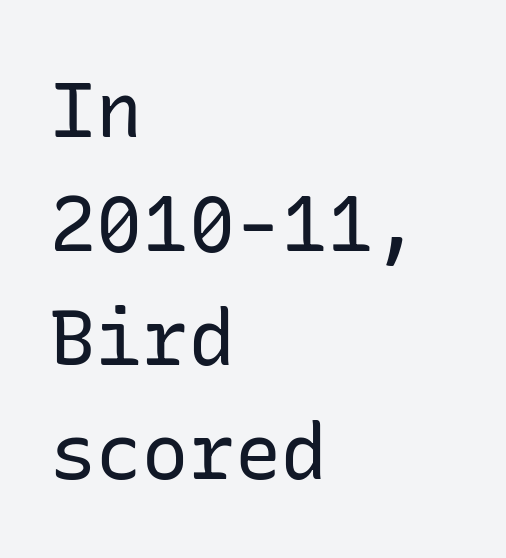
Q: Is the text bold? A: No.
Q: Is the text italic (slanted)? A: No, it is upright.
Q: Is the typeface a serif or a sans-serif typeface? A: Sans-serif.
Q: Is the text underlined? A: No.
Q: How is the paragraph aligned? A: Left-aligned.
Q: Is the spacing between letters normal or unusually wide? A: Normal.
Q: Is the spacing between lines tight, normal or loose? A: Normal.
Q: Width (condensed, normal, or wide)? A: Normal.
Q: Stroke contrast? A: Low.
Q: x-height? A: Medium.
